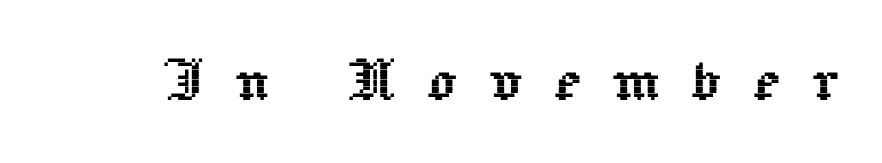
The string is rendered with underlining switched off. This sample has the flowing, uneven cadence of proportional lettering. Upright lettering throughout. Students, note that the glyphs here are deliberately spaced far apart.
